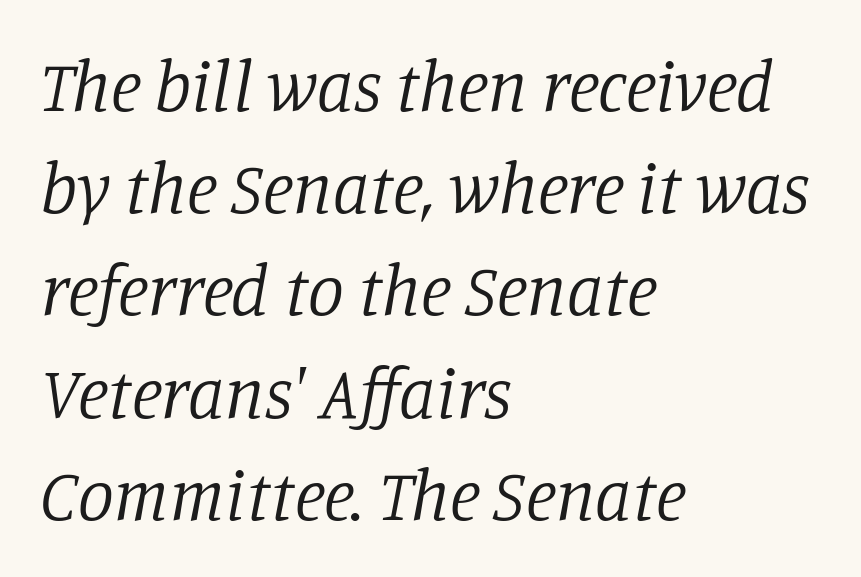
{"serif": "yes", "italic": "yes", "lean": "right", "slant_degrees": 11, "bold": "no", "weight": "regular", "width": "normal", "stroke_contrast": "low", "x_height": "large", "monospaced": "no", "underline": "no", "align": "left", "line_spacing": "normal", "line_spacing_ratio": 1.42, "letter_spacing": "normal", "letter_spacing_em": 0.0, "glyph_px": 72}
